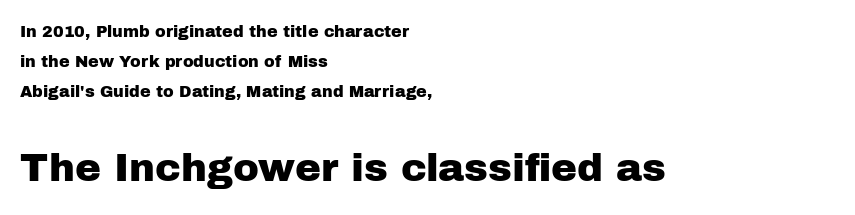
Q: Is the text italic (slanted)? A: No, it is upright.
Q: Is the typeface a serif or a sans-serif typeface? A: Sans-serif.
Q: Is the text underlined? A: No.
Q: How is the paragraph aligned? A: Left-aligned.
Q: Is the spacing between letters normal or unusually wide? A: Normal.
Q: Which block of text is set in a larger size, the first (top) or the second (bottom)? A: The second (bottom) one.
Q: Width (condensed, normal, or wide)? A: Normal.
Q: Stroke contrast? A: Low.
Q: x-height? A: Medium.
Q: Monospaced? A: No.
